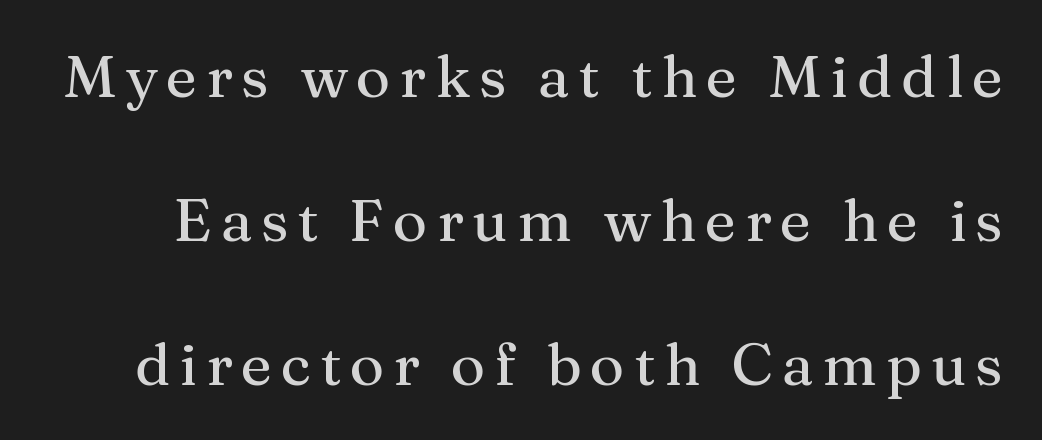
{"serif": "yes", "italic": "no", "width": "normal", "stroke_contrast": "medium", "x_height": "medium", "monospaced": "no", "underline": "no", "line_spacing": "loose", "line_spacing_ratio": 2.44, "glyph_px": 59}
